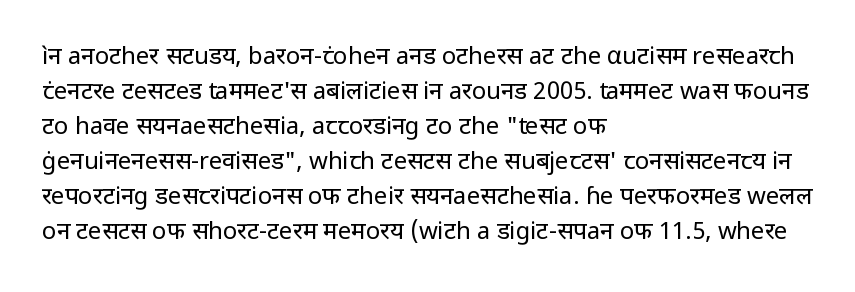
Q: Is the text bold? A: No.
Q: Is the text italic (slanted)? A: No, it is upright.
Q: Is the text underlined? A: No.
Q: How is the paragraph aligned? A: Left-aligned.
Q: Is the spacing between letters normal or unusually wide? A: Normal.
Q: Is the spacing between lines tight, normal or loose? A: Normal.
